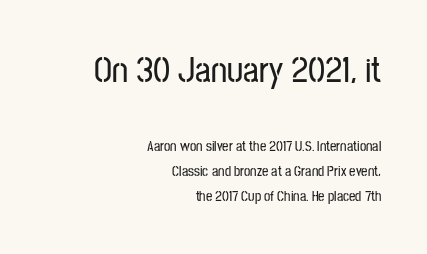
Q: Is the text italic (slanted)? A: No, it is upright.
Q: Is the typeface a serif or a sans-serif typeface? A: Sans-serif.
Q: Is the text underlined? A: No.
Q: How is the paragraph aligned? A: Right-aligned.
Q: Is the spacing between letters normal or unusually wide? A: Normal.
Q: Which block of text is set in a larger size, the first (top) or the second (bottom)? A: The first (top) one.
Q: Width (condensed, normal, or wide)? A: Condensed.
Q: Stroke contrast? A: Low.
Q: x-height? A: Medium.
Q: Monospaced? A: No.
